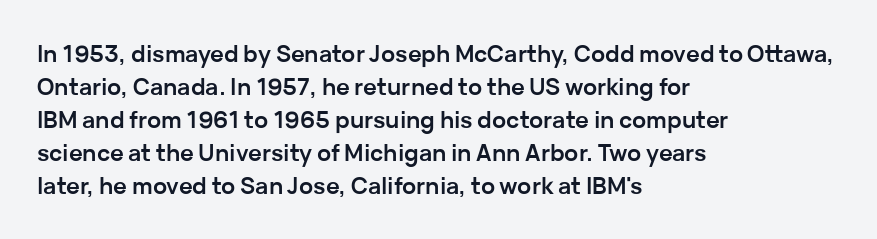
This sample keeps an unexceptional amount of space between lines. Strokes here are thick enough to call this a true bold. A student would call this left alignment; a typographer would say flush left, rag right. You can tell it's not italic because the verticals are truly vertical.
